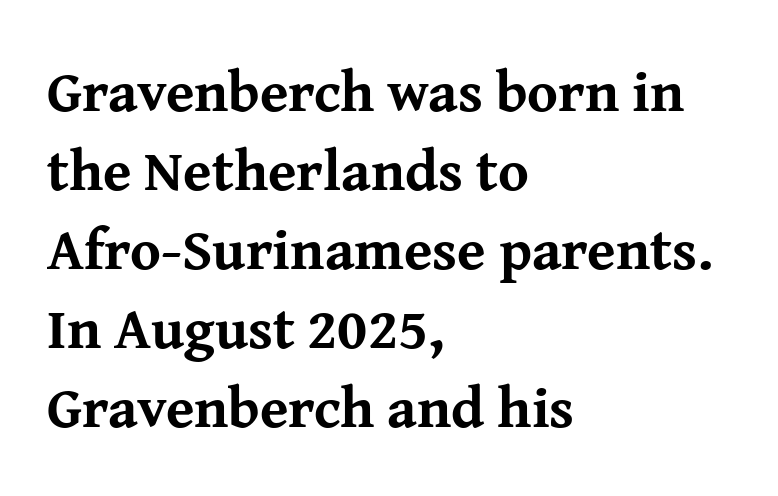
Horizontally, the lines are justified to the leading edge only. Is there any slant? The stems are plumb. These lines are rendered in a variable-pitch font. Each glyph is drawn with heavy, bold strokes. In terms of letterspacing, this is plain default setting.
